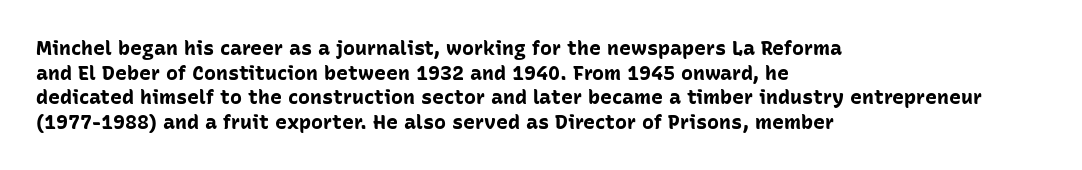
The foot of each line stays bare and open. The letters are bold, with thick, heavy strokes. The letters stand straight up with perfectly vertical stems. Compared with typical body copy, the letter spacing here is the same. These lines stack with their left ends in a neat column.
